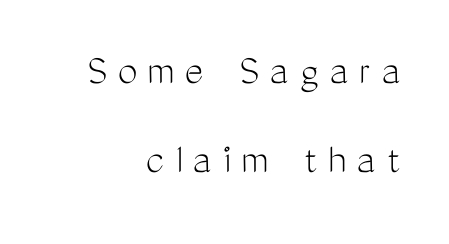
Q: Is the text bold? A: No.
Q: Is the text italic (slanted)? A: No, it is upright.
Q: Is the typeface a serif or a sans-serif typeface? A: Sans-serif.
Q: Is the text underlined? A: No.
Q: How is the paragraph aligned? A: Right-aligned.
Q: Is the spacing between letters normal or unusually wide? A: Unusually wide.
Q: Is the spacing between lines tight, normal or loose? A: Loose.
Q: Width (condensed, normal, or wide)? A: Condensed.
Q: Stroke contrast? A: Medium.
Q: x-height? A: Medium.
Q: Monospaced? A: No.
